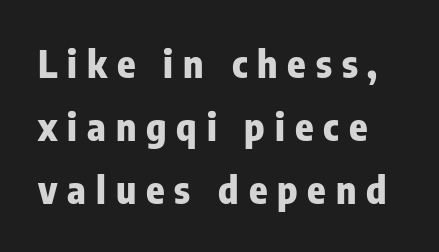
Q: Is the text bold? A: Yes.
Q: Is the text italic (slanted)? A: No, it is upright.
Q: Is the typeface a serif or a sans-serif typeface? A: Sans-serif.
Q: Is the text underlined? A: No.
Q: Is the spacing between letters normal or unusually wide? A: Unusually wide.
Q: Is the spacing between lines tight, normal or loose? A: Normal.
Q: Width (condensed, normal, or wide)? A: Condensed.
Q: Stroke contrast? A: Low.
Q: x-height? A: Medium.
Q: Monospaced? A: No.
